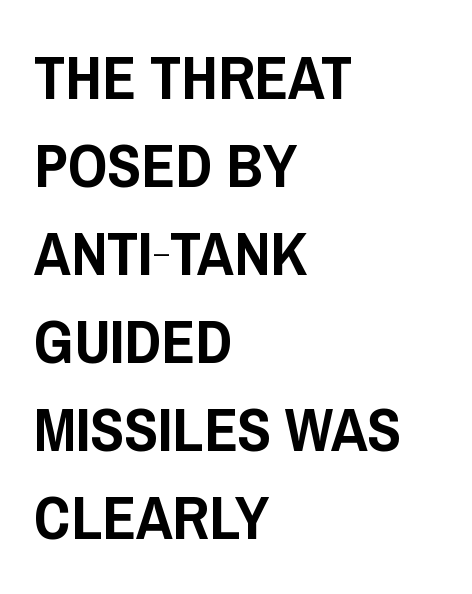
Q: Is the text italic (slanted)? A: No, it is upright.
Q: Is the typeface a serif or a sans-serif typeface? A: Sans-serif.
Q: Is the text underlined? A: No.
Q: How is the paragraph aligned? A: Left-aligned.
Q: Is the spacing between letters normal or unusually wide? A: Normal.
Q: Is the spacing between lines tight, normal or loose? A: Normal.
Q: Width (condensed, normal, or wide)? A: Condensed.
Q: Stroke contrast? A: Low.
Q: x-height? A: Large.
Q: Monospaced? A: No.
